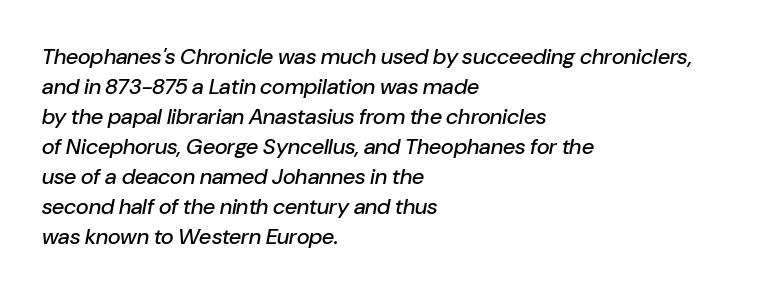
The image shows 22 px text type, italic (leaning right); set left-aligned, normal line spacing (1.36x), normal letter spacing, not underlined.
